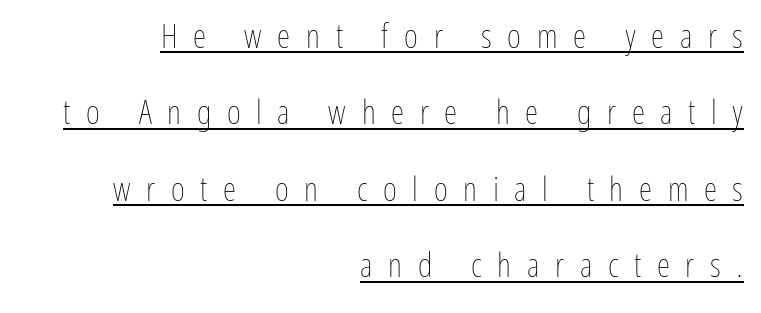
Q: Is the text bold? A: No.
Q: Is the text italic (slanted)? A: No, it is upright.
Q: Is the text underlined? A: Yes.
Q: How is the paragraph aligned? A: Right-aligned.
Q: Is the spacing between letters normal or unusually wide? A: Unusually wide.
Q: Is the spacing between lines tight, normal or loose? A: Loose.
Q: Width (condensed, normal, or wide)? A: Condensed.
Q: Stroke contrast? A: Low.
Q: x-height? A: Medium.
Q: Monospaced? A: No.
